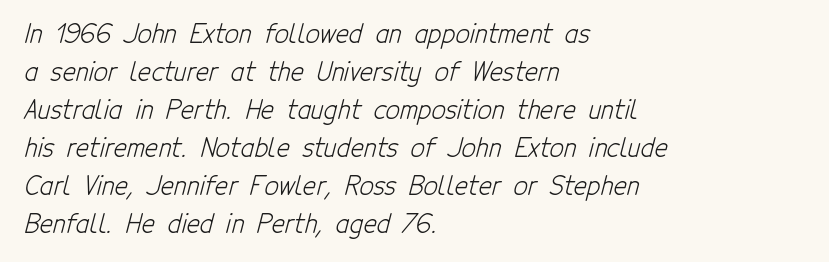
Teacher's note: observe the even left margin — that is flush-left alignment. A clean baseline with only descenders dipping below it. The designer left line spacing at the default. Characters follow at the spacing the type designer built in.
